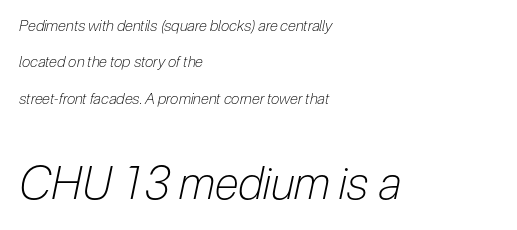
Counters stay open thanks to moderate or lighter strokes. Line starts are locked; line ends wander. The area under the type is left untouched. Loosely led — the rows are spread out.
